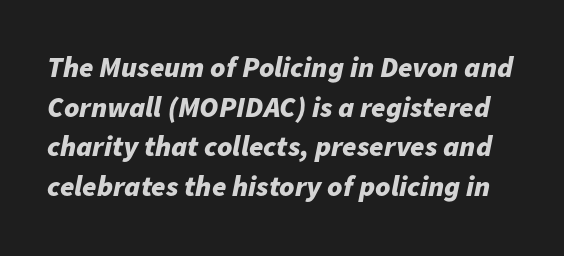
{"italic": "yes", "lean": "right", "slant_degrees": 11, "bold": "yes", "weight": "bold", "width": "normal", "stroke_contrast": "low", "x_height": "medium", "monospaced": "no", "underline": "no", "line_spacing": "normal", "line_spacing_ratio": 1.37, "letter_spacing": "normal", "letter_spacing_em": 0.0, "glyph_px": 29}
